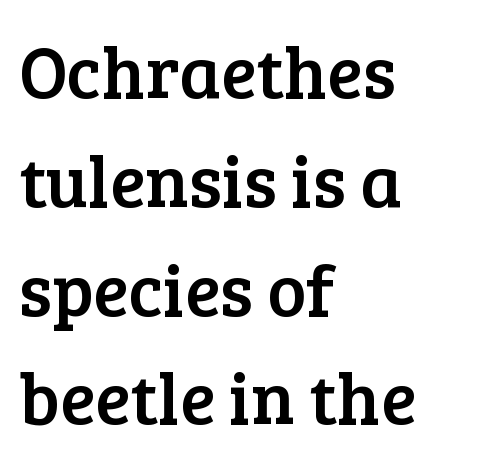
{"serif": "yes", "italic": "no", "width": "normal", "stroke_contrast": "low", "x_height": "medium", "monospaced": "no", "underline": "no", "align": "left", "line_spacing": "normal", "line_spacing_ratio": 1.49, "letter_spacing": "normal", "letter_spacing_em": 0.0, "glyph_px": 73}
